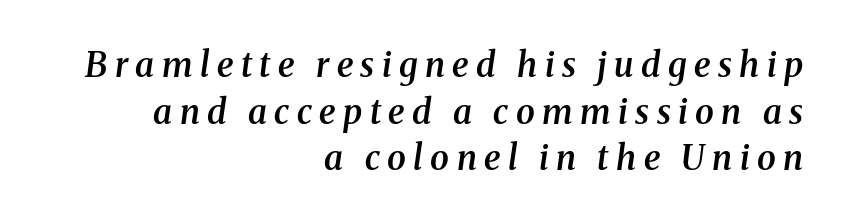
Do the characters align in a grid? No, the font is proportional. Vertically, the passage feels balanced, rows spaced as you'd expect. In CSS terms this would be text-align: right. Between one letter and the next there's a generous, obvious gap.
